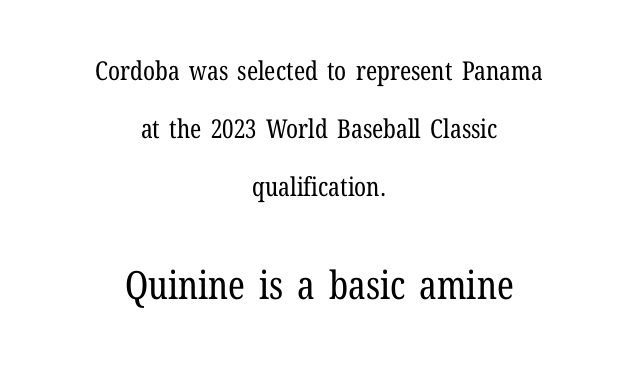
On a weight scale, this lands at 450 or below. Nobody drew a line under any word here. Posture: straight, roman, zero tilt. The typesetter chose a symmetrical, centered arrangement here.
